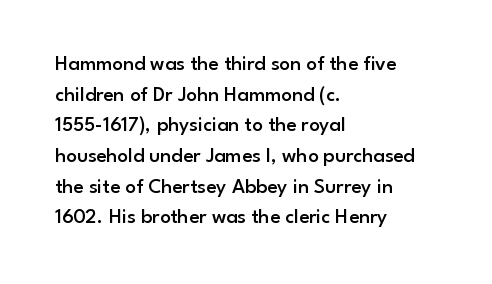
Look at the tracking — it's just the regular setting, nothing added. Normally led — the rows are evenly, conventionally spaced. The paragraph has a hard left edge and a soft right edge. Notice how the stems are strictly vertical — no italics here.
